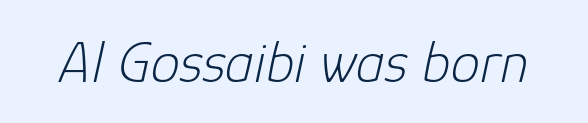
Q: Is the text bold? A: No.
Q: Is the text italic (slanted)? A: Yes, it leans right by about 12 degrees.
Q: Is the text underlined? A: No.
Q: Is the spacing between letters normal or unusually wide? A: Normal.
Q: Width (condensed, normal, or wide)? A: Normal.
Q: Stroke contrast? A: Low.
Q: x-height? A: Medium.
Q: Monospaced? A: No.
